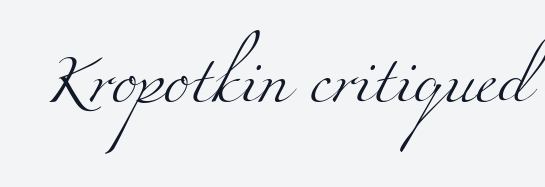
The image shows 49 px light, wide type; set normal letter spacing, not underlined; medium stroke contrast and a small x-height.
